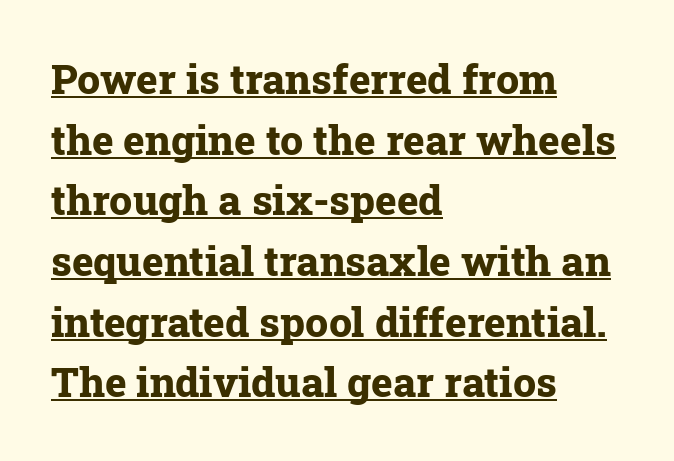
The image shows 41 px bold serif type, upright; set left-aligned, normal line spacing (1.48x), normal letter spacing, underlined; low stroke contrast and a medium x-height.
